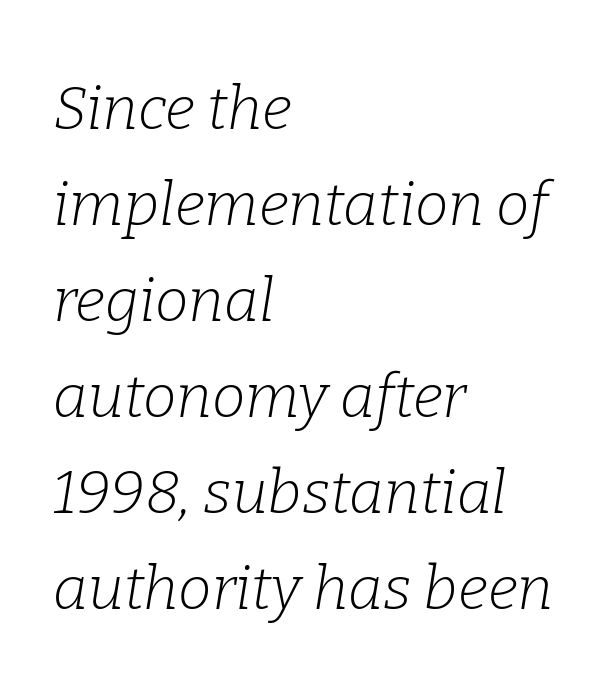
The typeface has the unassuming heft of standard copy or less. Leftover space on each line is placed entirely after the last word. These lines sit exactly where default settings would place them. Bare-footed words on every line. The axis of the letterforms is tilted away from vertical. Is this a fixed-width face? No — the glyphs have proportional, varying widths.
